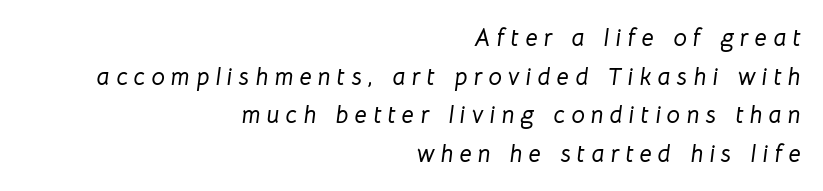
Q: Is the text italic (slanted)? A: Yes, it leans right by about 8 degrees.
Q: Is the text underlined? A: No.
Q: How is the paragraph aligned? A: Right-aligned.
Q: Is the spacing between letters normal or unusually wide? A: Unusually wide.
Q: Is the spacing between lines tight, normal or loose? A: Normal.
